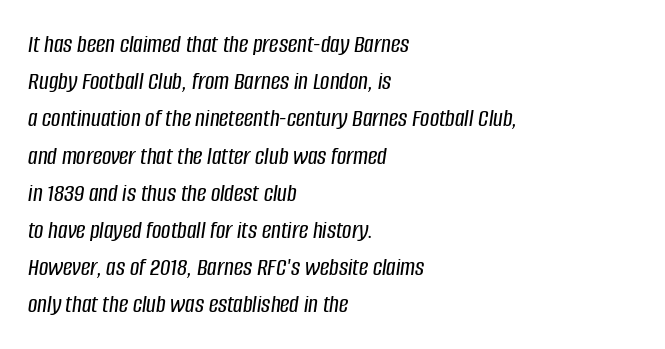
Q: Is the text italic (slanted)? A: Yes, it leans right by about 8 degrees.
Q: Is the text underlined? A: No.
Q: How is the paragraph aligned? A: Left-aligned.
Q: Is the spacing between letters normal or unusually wide? A: Normal.
Q: Is the spacing between lines tight, normal or loose? A: Normal.
